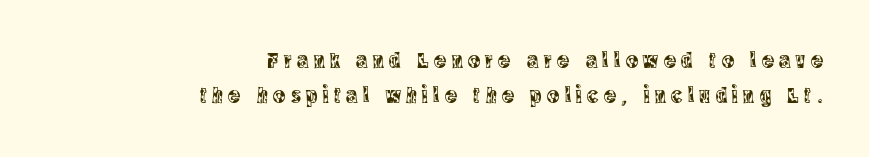
The type is letterspaced generously, with wide tracking. The gap between lines stays unmarked. Notice how the passage keeps a crisp vertical edge on the right only. How would I describe the line gaps? Plain and ordinary. Italic? Not at all — the glyphs are vertical.
